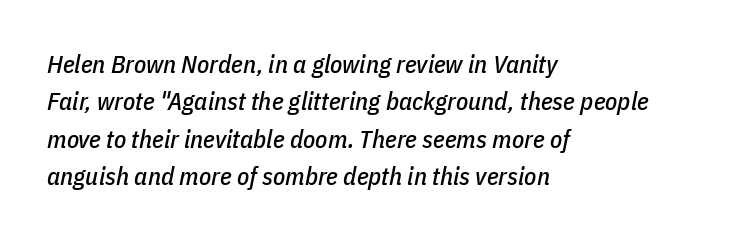
{"italic": "yes", "lean": "right", "slant_degrees": 11, "underline": "no", "align": "left", "line_spacing": "normal", "line_spacing_ratio": 1.5, "letter_spacing": "normal", "letter_spacing_em": 0.0, "glyph_px": 25}
